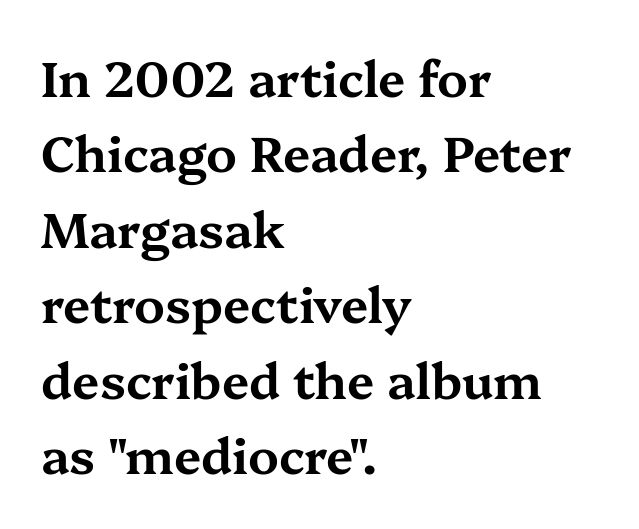
The image shows 49 px wide serif type, upright; set left-aligned, normal line spacing (1.54x), normal letter spacing, not underlined; medium stroke contrast and a medium x-height.
